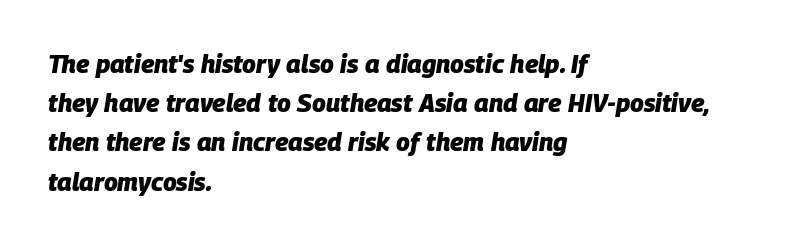
The image shows 25 px bold type, italic (leaning right); set left-aligned, normal line spacing (1.57x), normal letter spacing, not underlined.
